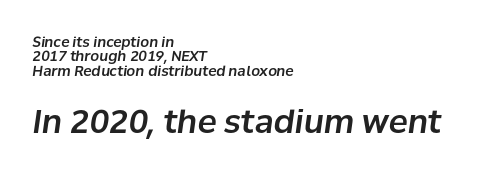
Nothing unusual about the tracking: characters are spaced as the font intends. Interline gaps are noticeably narrow in this sample. Notice how the stems are inclined rather than vertical — that's the hallmark of italics. Size contrast runs from small at the top to large at the bottom. Each row of text sits above clean, open space.
